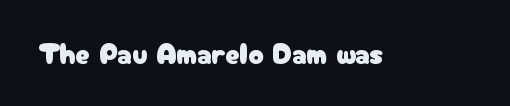
The image shows 29 px sans-serif type, upright; set normal letter spacing, not underlined; low stroke contrast and a medium x-height.
